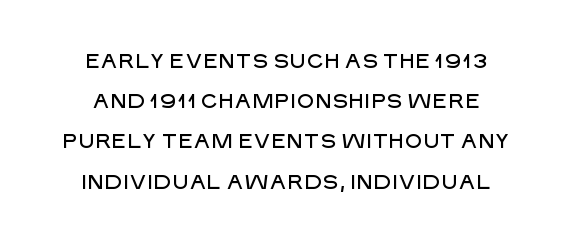
Q: Is the text italic (slanted)? A: No, it is upright.
Q: Is the text underlined? A: No.
Q: Is the spacing between letters normal or unusually wide? A: Normal.
Q: Is the spacing between lines tight, normal or loose? A: Loose.
